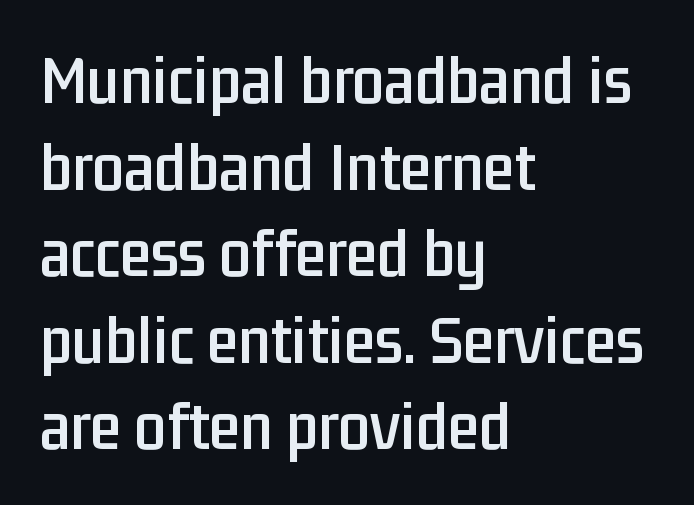
Q: Is the text italic (slanted)? A: No, it is upright.
Q: Is the typeface a serif or a sans-serif typeface? A: Sans-serif.
Q: Is the text underlined? A: No.
Q: How is the paragraph aligned? A: Left-aligned.
Q: Is the spacing between letters normal or unusually wide? A: Normal.
Q: Width (condensed, normal, or wide)? A: Condensed.
Q: Stroke contrast? A: Low.
Q: x-height? A: Medium.
Q: Monospaced? A: No.
